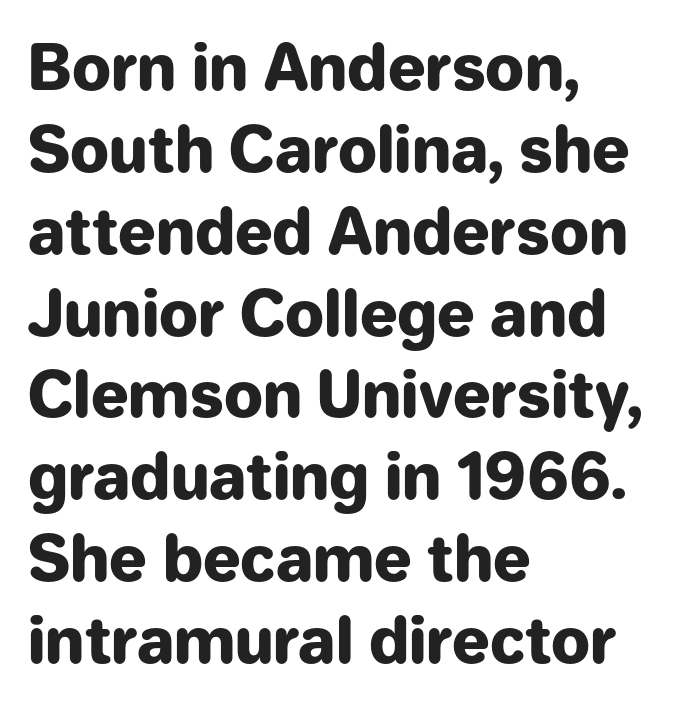
Every letter is thick-stroked: bold, no question. The space directly below the letters is spotless. Looks like regular typesetting: each glyph gets only the width it needs. These lines are composed in type without serifs.
